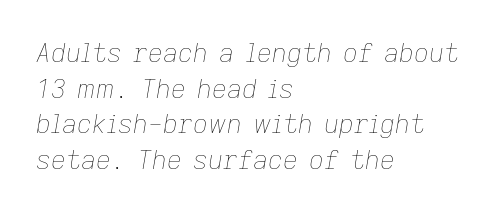
The image shows 26 px text type, italic (leaning right); set left-aligned, normal line spacing (1.37x), normal letter spacing, not underlined.
